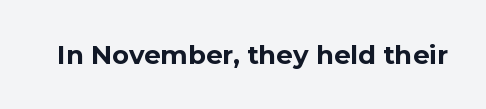
The image shows 26 px bold type, upright; set normal letter spacing, not underlined.
